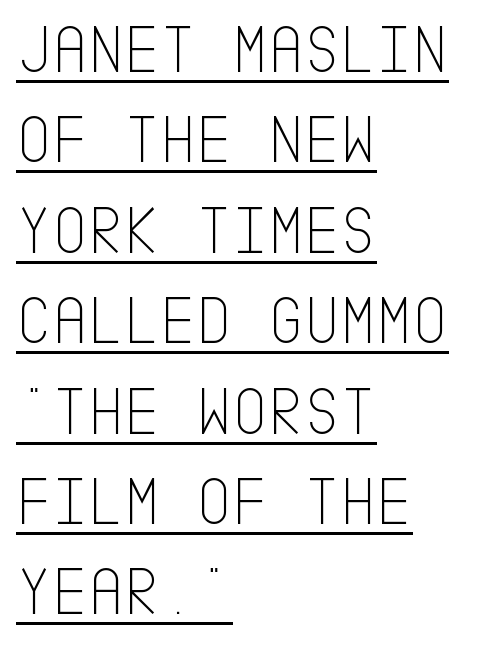
These lines were composed using upright roman letters. A baseline rule has been typeset under these characters. Left-aligned paragraph, ragged on the right. Observe the ordinary spacing: letters are neighbours, not strangers. What's the leading like? Ordinary, nothing unusual. The letters look calm and open, with moderate or lighter stems.
